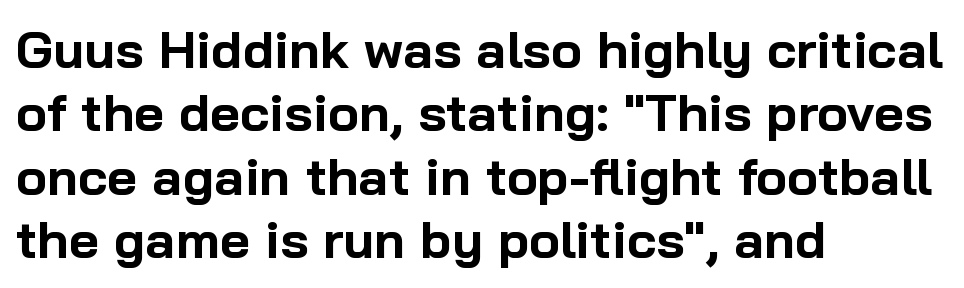
{"serif": "no", "italic": "no", "bold": "yes", "weight": "bold", "width": "normal", "stroke_contrast": "low", "x_height": "medium", "monospaced": "no", "underline": "no", "align": "left", "line_spacing_ratio": 1.22, "letter_spacing": "normal", "letter_spacing_em": 0.0, "glyph_px": 52}
